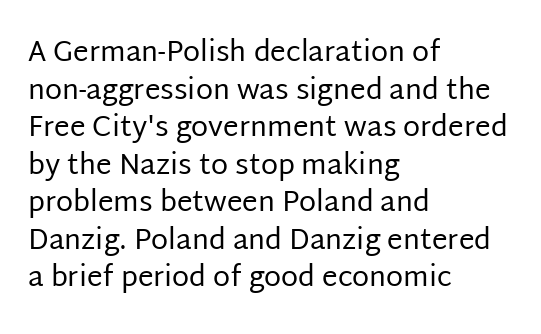
One-word summary of the alignment: left. Rows of type keep a routine distance in the vertical direction. Nope, not italic — everything's standing straight. This sample uses a sans-serif face. These glyphs show unthickened strokes, regular width or finer.
